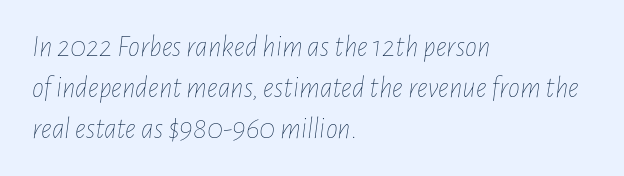
{"italic": "yes", "lean": "right", "slant_degrees": 7, "bold": "no", "weight": "thin", "width": "condensed", "stroke_contrast": "low", "x_height": "medium", "monospaced": "no", "underline": "no", "align": "left", "line_spacing": "normal", "line_spacing_ratio": 1.36, "letter_spacing": "normal", "letter_spacing_em": 0.0, "glyph_px": 30}
